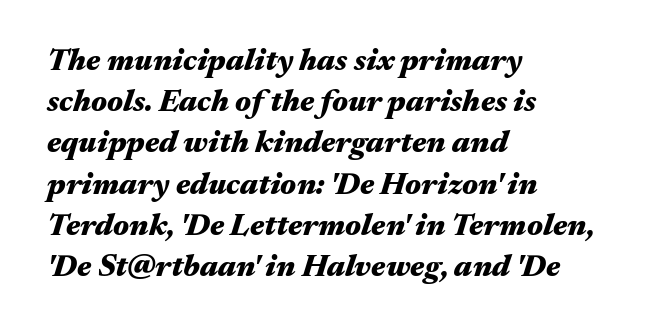
Q: Is the text bold? A: Yes.
Q: Is the text italic (slanted)? A: Yes, it leans right by about 17 degrees.
Q: Is the text underlined? A: No.
Q: How is the paragraph aligned? A: Left-aligned.
Q: Is the spacing between letters normal or unusually wide? A: Normal.
Q: Is the spacing between lines tight, normal or loose? A: Normal.
Q: Width (condensed, normal, or wide)? A: Wide.
Q: Stroke contrast? A: Medium.
Q: x-height? A: Medium.
Q: Monospaced? A: No.
